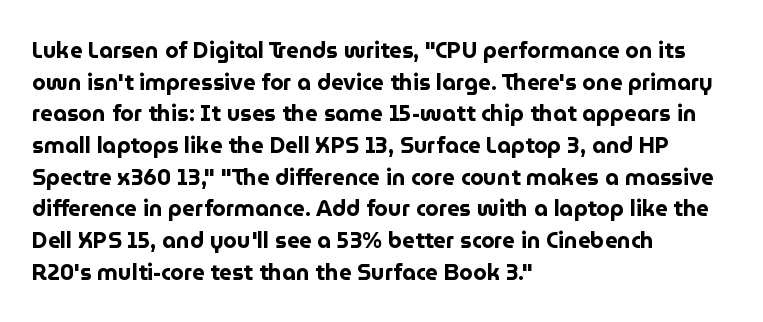
The image shows 22 px bold type, upright; set left-aligned, normal line spacing (1.44x), normal letter spacing, not underlined.
